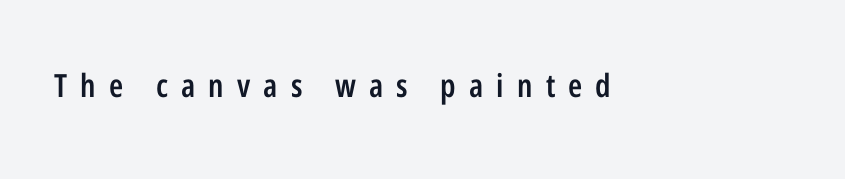
Q: Is the text bold? A: Semi-bold.
Q: Is the text italic (slanted)? A: No, it is upright.
Q: Is the typeface a serif or a sans-serif typeface? A: Sans-serif.
Q: Is the text underlined? A: No.
Q: Is the spacing between letters normal or unusually wide? A: Unusually wide.
Q: Width (condensed, normal, or wide)? A: Condensed.
Q: Stroke contrast? A: Low.
Q: x-height? A: Medium.
Q: Monospaced? A: No.
